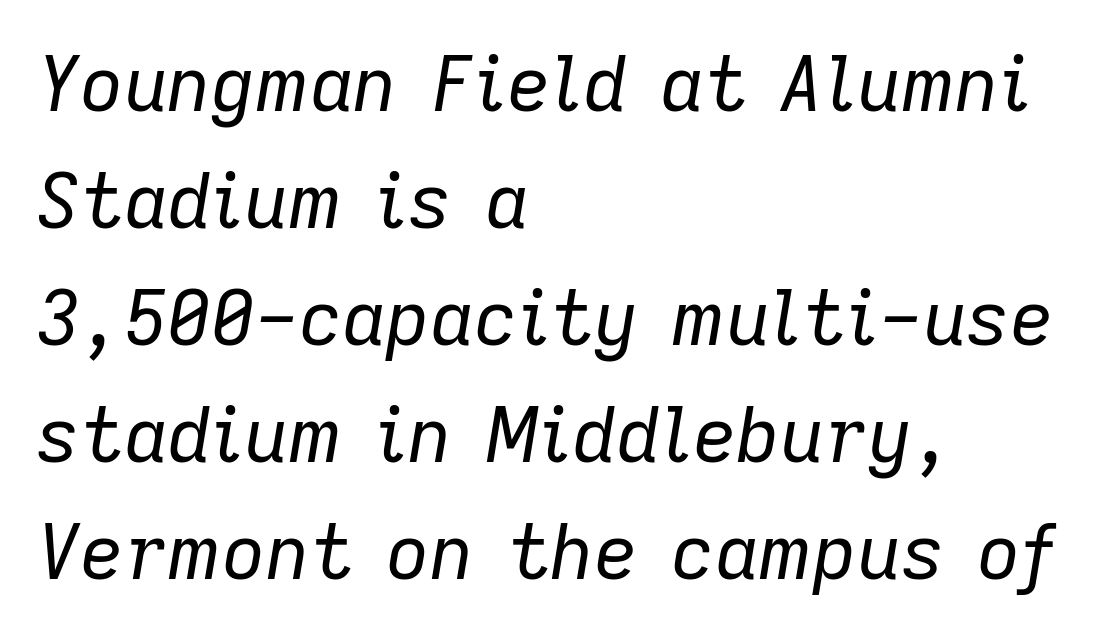
Vertical spacing — default. Is the letter spacing exaggerated? No — it looks like the ordinary default. Is the block centered? No — it sits flush against the left margin. Posture: slanted. Compared with a typical body face, this is equally light or lighter still.
